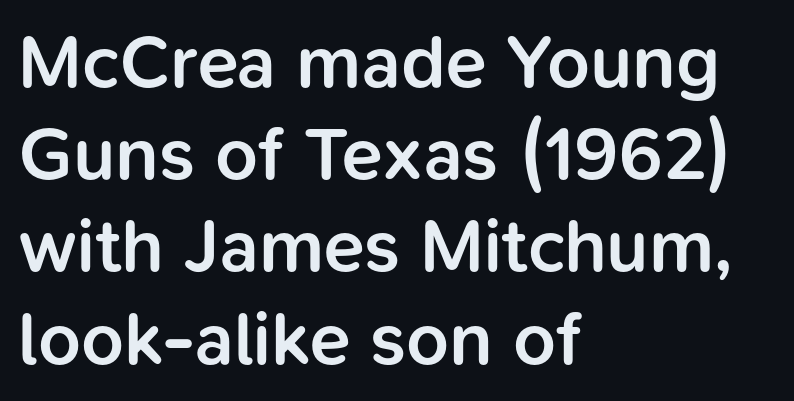
The image shows 75 px semibold sans-serif type, upright; set left-aligned, line spacing 1.23x, normal letter spacing, not underlined; low stroke contrast and a medium x-height.
